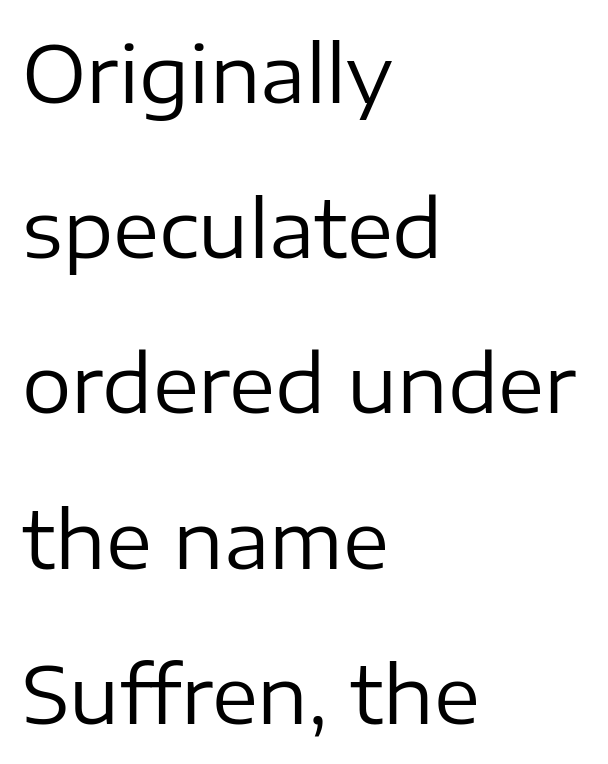
The rendering shows plain stroke endings on the letterforms — a sans-serif design. Airy leading. Spacing verdict: proportional, widths tailored to each character. Check under the words: just untouched page. Stroke mass is kept to a normal reading level or below. Words appear dense and cohesive because spacing is normal.
